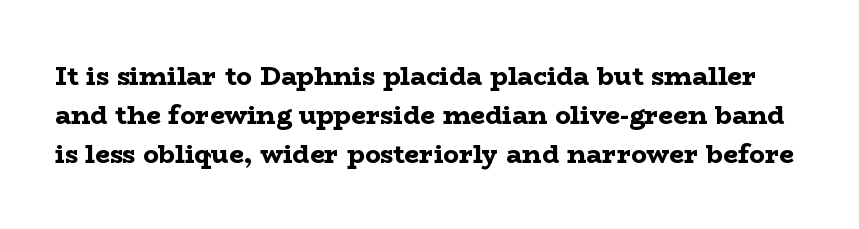
Q: Is the text bold? A: Yes.
Q: Is the text italic (slanted)? A: No, it is upright.
Q: Is the text underlined? A: No.
Q: Is the spacing between letters normal or unusually wide? A: Normal.
Q: Is the spacing between lines tight, normal or loose? A: Normal.
